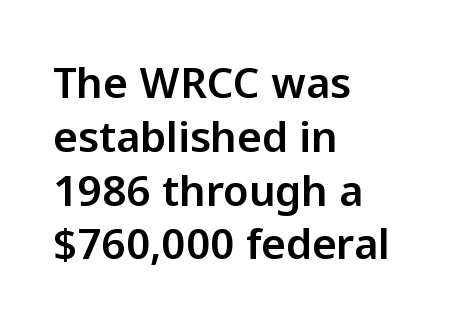
{"serif": "no", "italic": "no", "width": "normal", "stroke_contrast": "low", "x_height": "medium", "monospaced": "no", "underline": "no", "align": "left", "line_spacing": "normal", "line_spacing_ratio": 1.28, "letter_spacing": "normal", "letter_spacing_em": 0.0, "glyph_px": 42}
